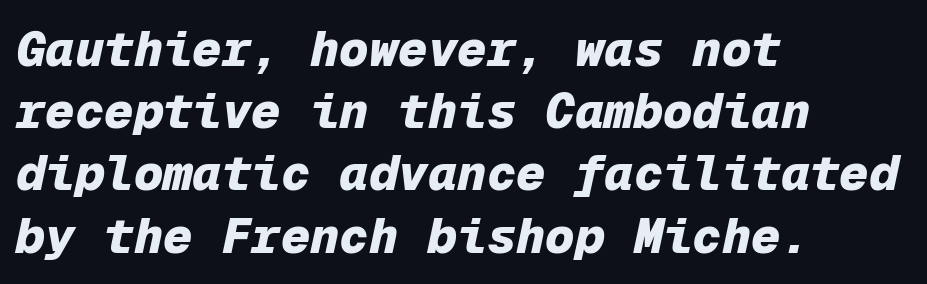
{"italic": "yes", "lean": "right", "slant_degrees": 12, "bold": "yes", "weight": "heavy", "width": "normal", "stroke_contrast": "low", "x_height": "medium", "monospaced": "yes", "underline": "no", "align": "left", "line_spacing": "normal", "line_spacing_ratio": 1.27, "letter_spacing": "normal", "letter_spacing_em": 0.0, "glyph_px": 49}
